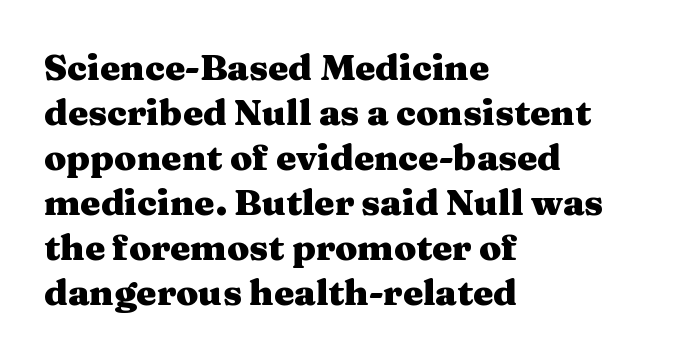
Q: Is the text bold? A: Yes.
Q: Is the text italic (slanted)? A: No, it is upright.
Q: Is the typeface a serif or a sans-serif typeface? A: Serif.
Q: Is the text underlined? A: No.
Q: How is the paragraph aligned? A: Left-aligned.
Q: Is the spacing between letters normal or unusually wide? A: Normal.
Q: Is the spacing between lines tight, normal or loose? A: Normal.
Q: Width (condensed, normal, or wide)? A: Wide.
Q: Stroke contrast? A: Medium.
Q: x-height? A: Medium.
Q: Monospaced? A: No.
